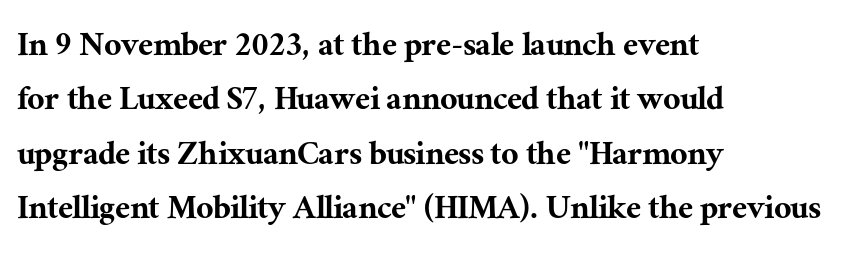
Q: Is the text italic (slanted)? A: No, it is upright.
Q: Is the typeface a serif or a sans-serif typeface? A: Serif.
Q: Is the text underlined? A: No.
Q: How is the paragraph aligned? A: Left-aligned.
Q: Is the spacing between letters normal or unusually wide? A: Normal.
Q: Is the spacing between lines tight, normal or loose? A: Normal.
Q: Width (condensed, normal, or wide)? A: Normal.
Q: Stroke contrast? A: Medium.
Q: x-height? A: Medium.
Q: Monospaced? A: No.
